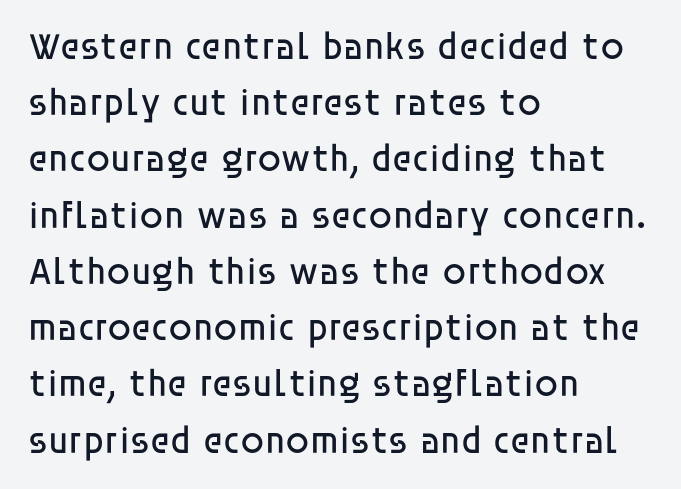
Q: Is the text bold? A: No.
Q: Is the text italic (slanted)? A: No, it is upright.
Q: Is the typeface a serif or a sans-serif typeface? A: Sans-serif.
Q: Is the text underlined? A: No.
Q: How is the paragraph aligned? A: Left-aligned.
Q: Is the spacing between letters normal or unusually wide? A: Normal.
Q: Is the spacing between lines tight, normal or loose? A: Normal.
Q: Width (condensed, normal, or wide)? A: Normal.
Q: Stroke contrast? A: Low.
Q: x-height? A: Large.
Q: Monospaced? A: No.
